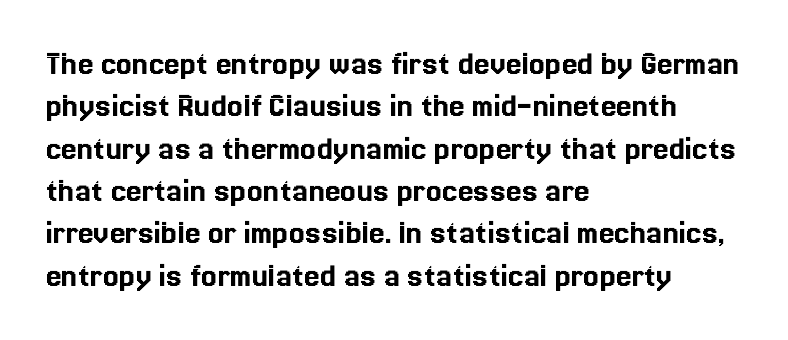
Letter spacing: default. If you drew a line through each stem, it would be perfectly vertical. No word sits above an underline. Horizontally, the lines are justified to the leading edge only. A typesetter would call this proportional, since set widths differ per character.
